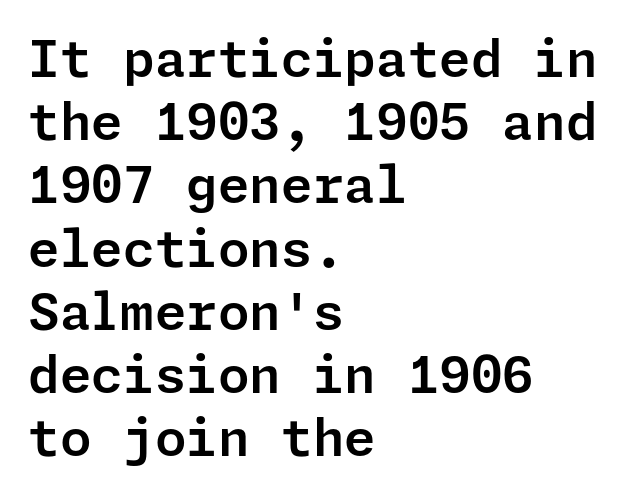
Between one letter and the next there's only the usual sliver of space. The typography opts for an upright posture over an oblique one. Bare-footed words on every line. This rendering employs a face without finishing strokes, i.e., a sans-serif.
